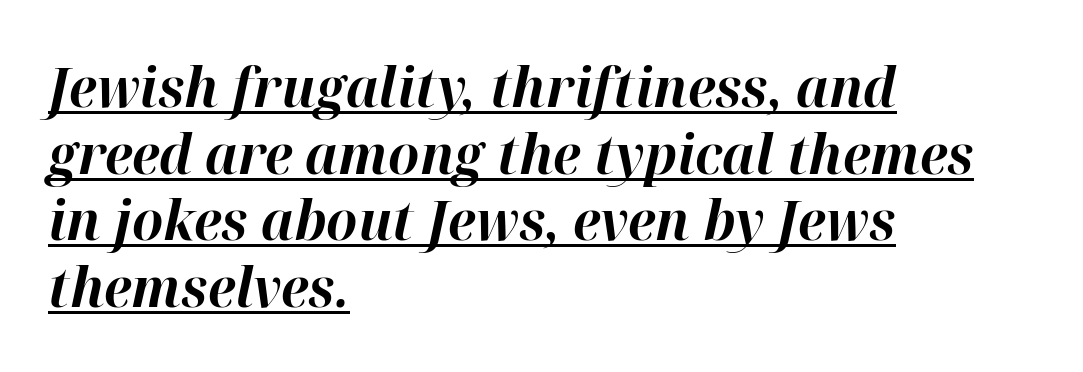
Does the lettering tilt? It does — this is italic. A student would call this left alignment; a typographer would say flush left, rag right. Caption: standard tracking, unaltered. A dark, heavy texture on the line: the type is bold. Looks like someone drew a line under every word here. Do the characters align in a grid? No, the font is proportional.
